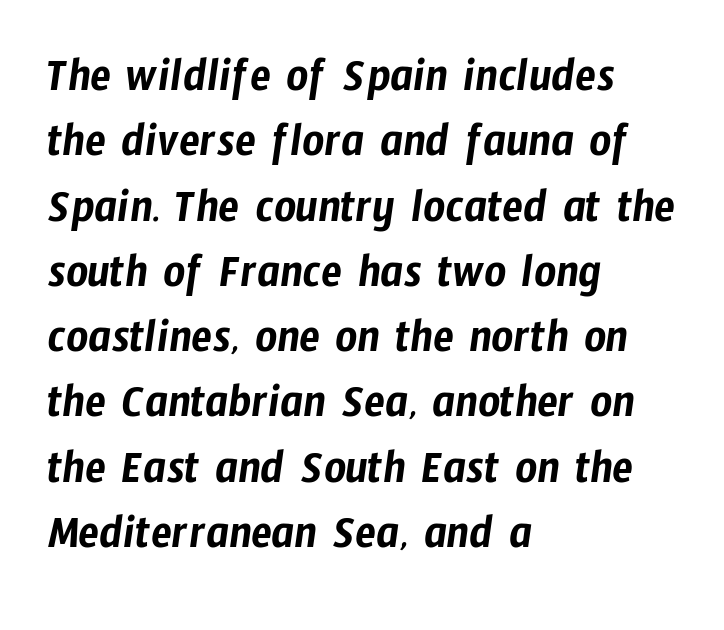
{"serif": "no", "width": "condensed", "stroke_contrast": "low", "x_height": "medium", "monospaced": "no", "underline": "no", "align": "left", "line_spacing": "normal", "line_spacing_ratio": 1.36, "letter_spacing": "normal", "letter_spacing_em": 0.0, "glyph_px": 48}
